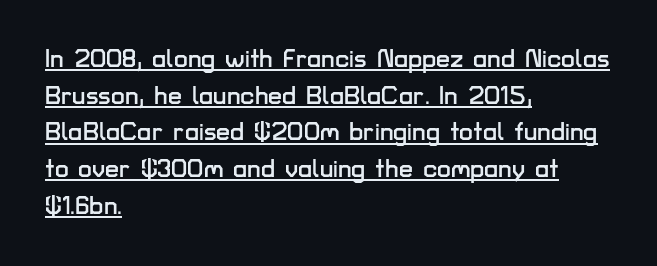
This is underlined copy, the kind a proofreader might mark for attention. Rows of type keep a routine distance in the vertical direction. All the whitespace from short lines collects on the right. Posture: upright roman. The type is set solid horizontally, with unmodified tracking.
